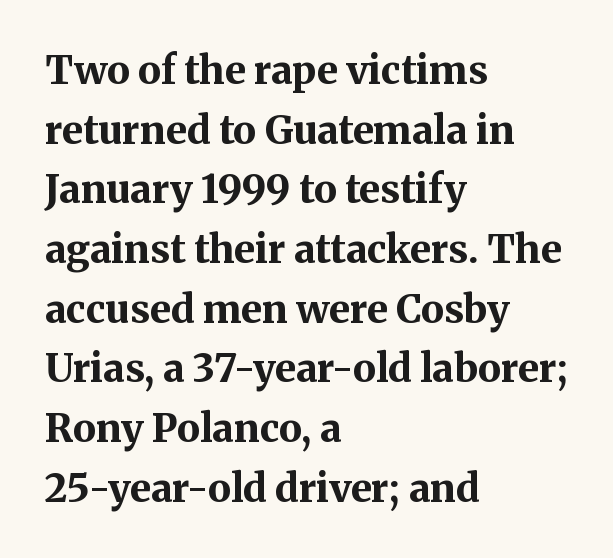
The image shows 39 px bold serif type, upright; set left-aligned, normal line spacing (1.53x), normal letter spacing, not underlined; medium stroke contrast and a medium x-height.
